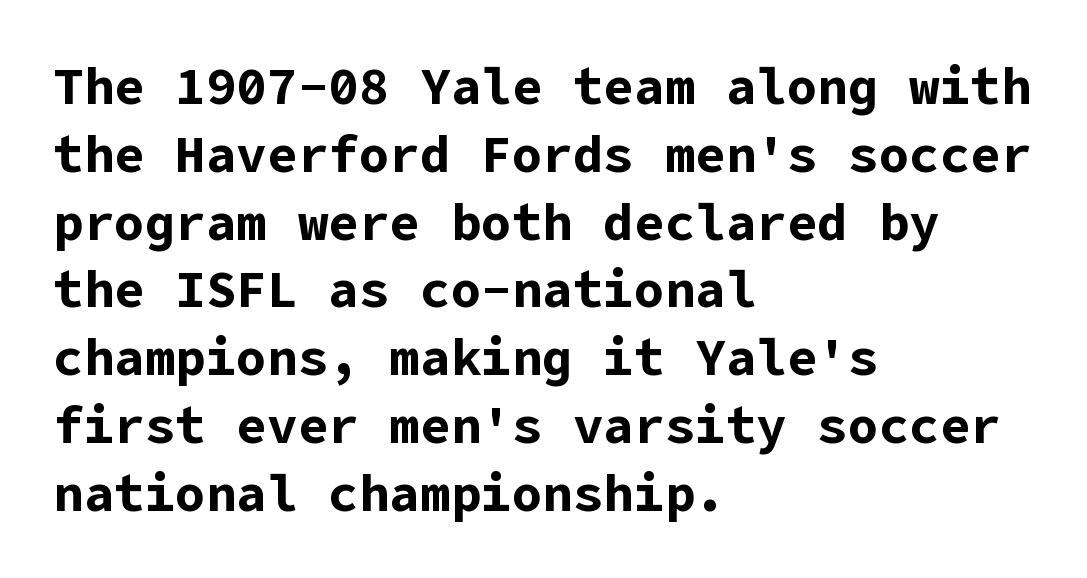
{"serif": "no", "italic": "no", "bold": "yes", "weight": "bold", "width": "normal", "stroke_contrast": "low", "x_height": "medium", "underline": "no", "align": "left", "line_spacing": "normal", "line_spacing_ratio": 1.33, "letter_spacing": "normal", "letter_spacing_em": 0.0, "glyph_px": 51}
